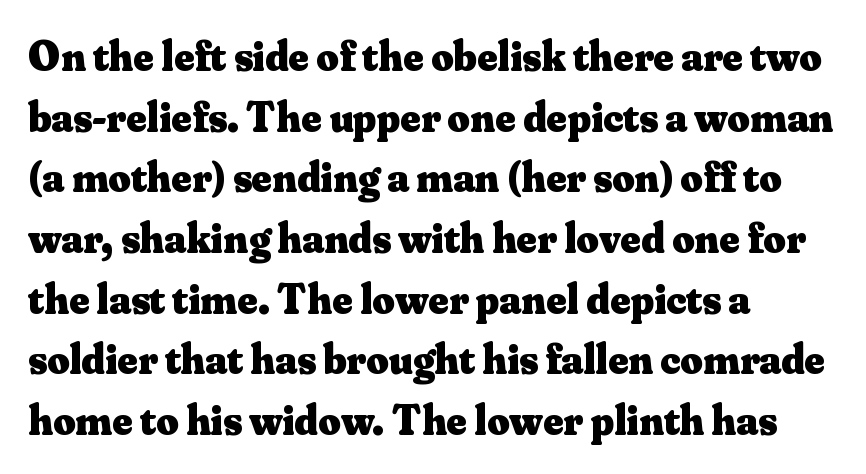
The image shows 43 px heavy serif type, upright; set left-aligned, normal line spacing (1.41x), normal letter spacing, not underlined; medium stroke contrast and a small x-height.
